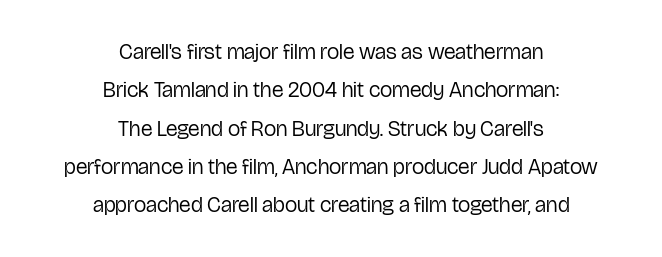
{"italic": "no", "bold": "no", "underline": "no", "align": "center", "line_spacing_ratio": 1.74, "letter_spacing": "normal", "letter_spacing_em": 0.0, "glyph_px": 22}
